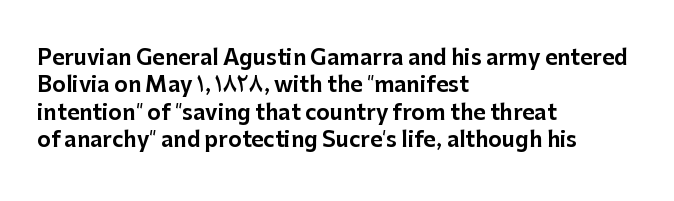
The image shows 21 px text type, upright; set left-aligned, normal line spacing (1.3x), normal letter spacing, not underlined.
